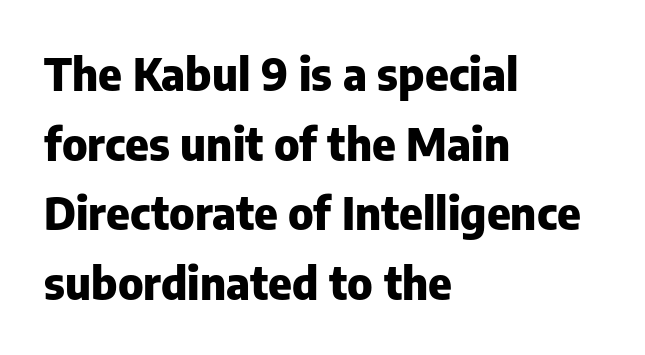
{"serif": "no", "italic": "no", "bold": "yes", "weight": "heavy", "width": "normal", "stroke_contrast": "low", "x_height": "medium", "monospaced": "no", "underline": "no", "align": "left", "line_spacing": "normal", "line_spacing_ratio": 1.55, "letter_spacing": "normal", "letter_spacing_em": 0.0, "glyph_px": 45}
